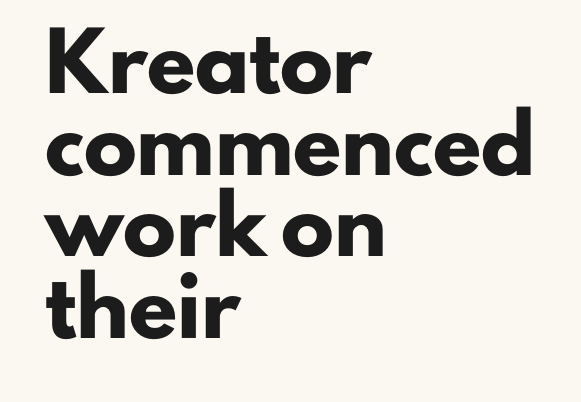
Proportional: the letters do not fall into vertical columns. Teacher's note: observe the even left margin — that is flush-left alignment. Rows of type keep a routine distance in the vertical direction. When letters stand straight like this, we call the style roman or upright.
